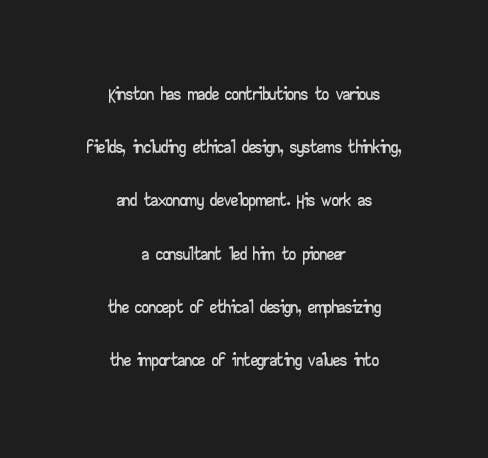
{"serif": "no", "italic": "no", "width": "wide", "stroke_contrast": "low", "x_height": "small", "monospaced": "no", "underline": "no", "align": "center", "line_spacing": "loose", "line_spacing_ratio": 1.9, "letter_spacing": "normal", "letter_spacing_em": 0.0, "glyph_px": 28}
